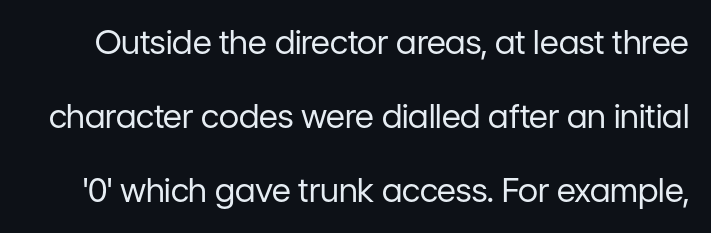
The image shows 33 px regular-weight sans-serif type, upright; set loose line spacing (2.25x), normal letter spacing, not underlined; low stroke contrast and a medium x-height.
